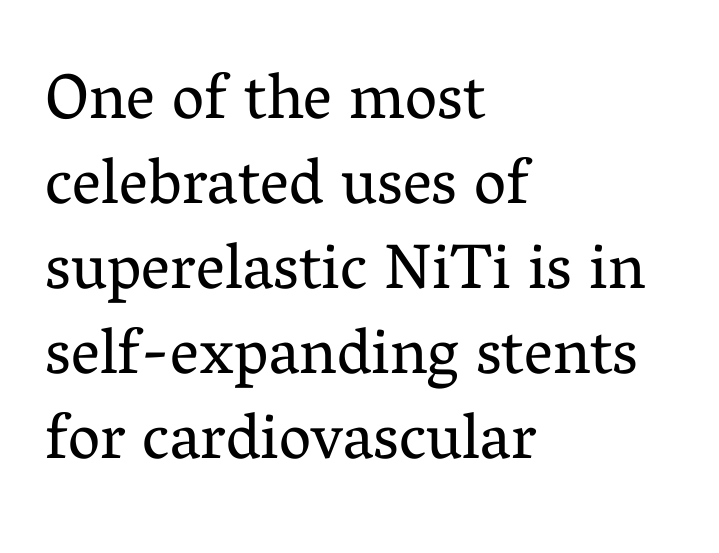
Q: Is the text bold? A: No.
Q: Is the text italic (slanted)? A: No, it is upright.
Q: Is the typeface a serif or a sans-serif typeface? A: Serif.
Q: Is the text underlined? A: No.
Q: How is the paragraph aligned? A: Left-aligned.
Q: Is the spacing between letters normal or unusually wide? A: Normal.
Q: Is the spacing between lines tight, normal or loose? A: Normal.
Q: Width (condensed, normal, or wide)? A: Normal.
Q: Stroke contrast? A: Medium.
Q: x-height? A: Medium.
Q: Monospaced? A: No.
